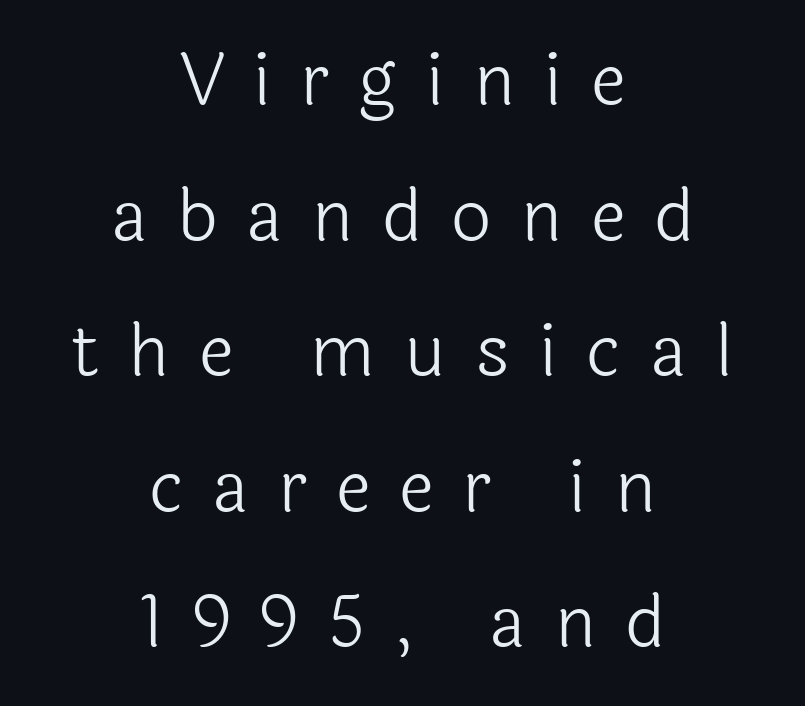
The image shows 71 px light sans-serif type, upright; set centered, loose line spacing (1.91x), unusually wide letter spacing (+0.41 em), not underlined; a medium x-height.
